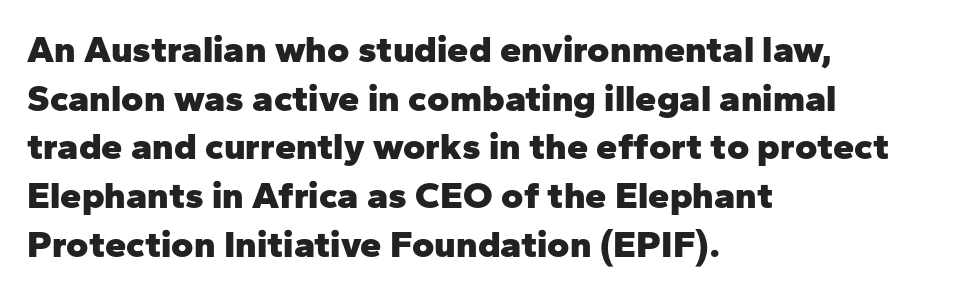
{"serif": "no", "italic": "no", "bold": "yes", "weight": "heavy", "width": "normal", "stroke_contrast": "low", "x_height": "medium", "monospaced": "no", "underline": "no", "align": "left", "line_spacing": "normal", "line_spacing_ratio": 1.28, "letter_spacing": "normal", "letter_spacing_em": 0.0, "glyph_px": 38}
